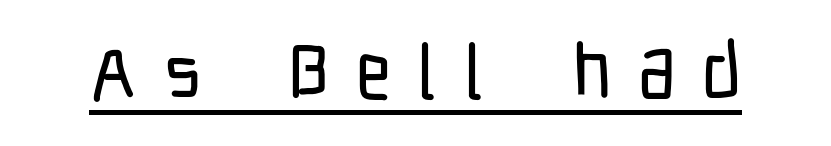
The image shows 77 px condensed sans-serif type, upright; set unusually wide letter spacing (+0.35 em), underlined; low stroke contrast and a medium x-height.
